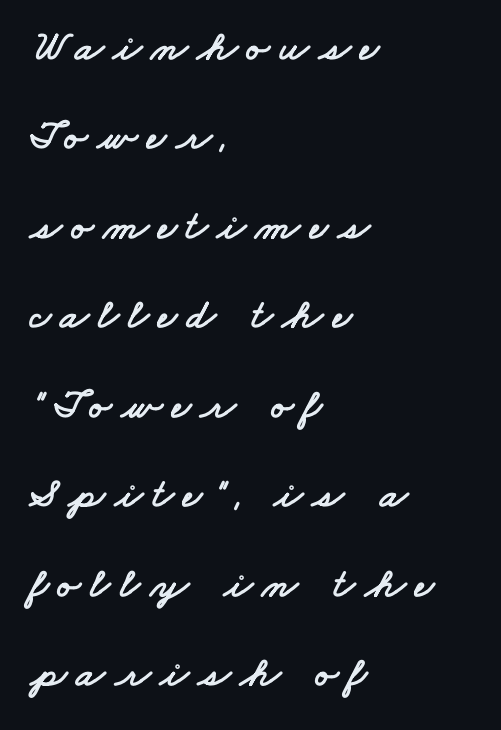
Q: Is the typeface a serif or a sans-serif typeface? A: Sans-serif.
Q: Is the text underlined? A: No.
Q: How is the paragraph aligned? A: Left-aligned.
Q: Is the spacing between letters normal or unusually wide? A: Unusually wide.
Q: Is the spacing between lines tight, normal or loose? A: Loose.
Q: Width (condensed, normal, or wide)? A: Wide.
Q: Stroke contrast? A: Low.
Q: x-height? A: Small.
Q: Monospaced? A: No.
